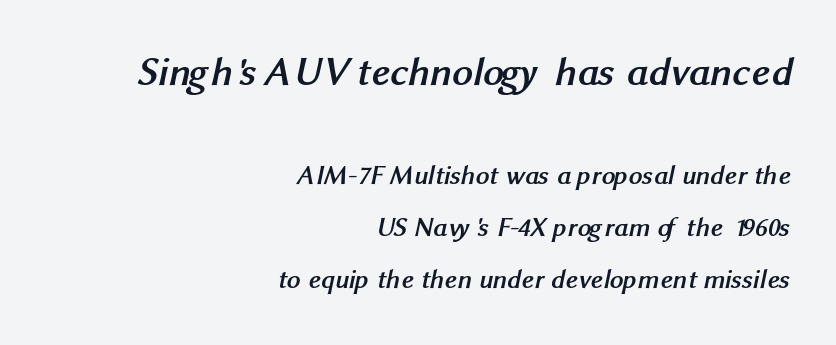
The passage shown has conventional tracking throughout. Chunky letters — that's bold for sure. Look at the bottom of the vertical strokes: they stop flat, with no serifs. Words float on clear page, feet unadorned. Loosely led — the rows are spread out. Whoever set this made the first block the dominant, larger element.
